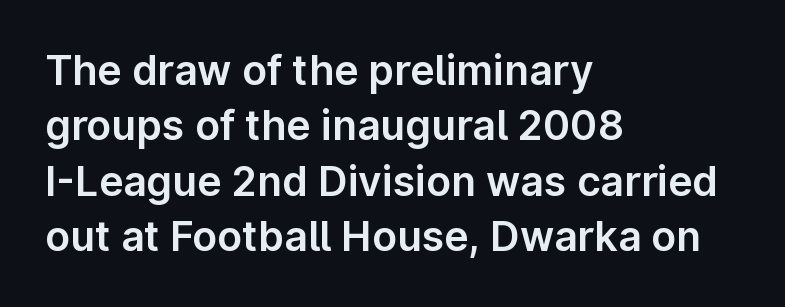
Q: Is the text italic (slanted)? A: No, it is upright.
Q: Is the typeface a serif or a sans-serif typeface? A: Sans-serif.
Q: Is the text underlined? A: No.
Q: How is the paragraph aligned? A: Left-aligned.
Q: Is the spacing between letters normal or unusually wide? A: Normal.
Q: Is the spacing between lines tight, normal or loose? A: Normal.
Q: Width (condensed, normal, or wide)? A: Normal.
Q: Stroke contrast? A: Low.
Q: x-height? A: Medium.
Q: Monospaced? A: No.
